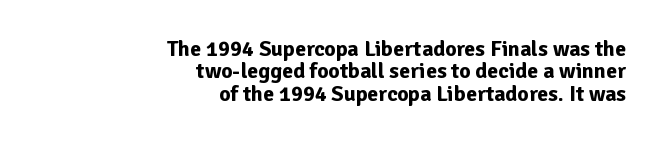
{"italic": "no", "bold": "yes", "underline": "no", "align": "right", "line_spacing": "tight", "line_spacing_ratio": 1.02, "letter_spacing": "normal", "letter_spacing_em": 0.0, "glyph_px": 22}
